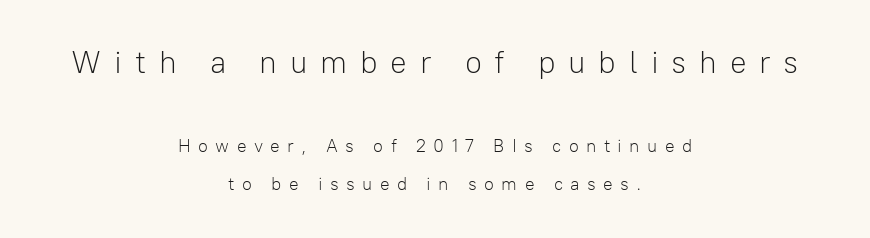
The image shows 31 px light sans-serif type, upright; set centered, loose line spacing (2.12x), unusually wide letter spacing (+0.41 em), not underlined; the first (top) block is 1.72x larger; low stroke contrast and a medium x-height.
